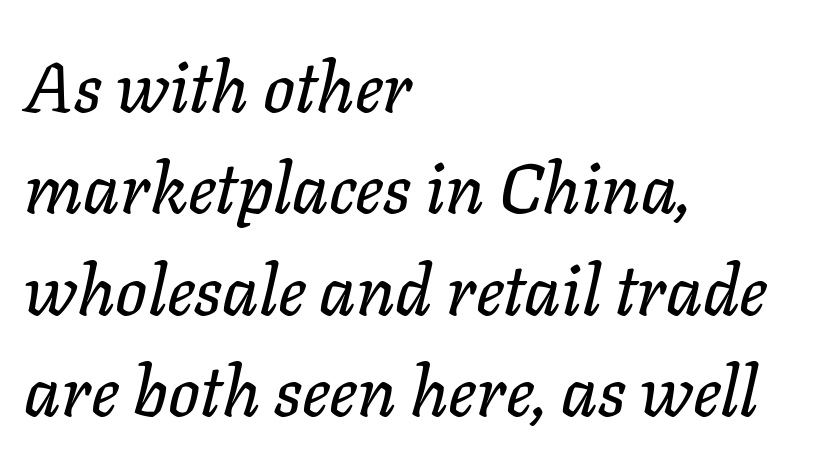
Q: Is the text italic (slanted)? A: Yes, it leans right by about 11 degrees.
Q: Is the text underlined? A: No.
Q: How is the paragraph aligned? A: Left-aligned.
Q: Is the spacing between letters normal or unusually wide? A: Normal.
Q: Is the spacing between lines tight, normal or loose? A: Normal.
Q: Width (condensed, normal, or wide)? A: Normal.
Q: Stroke contrast? A: Low.
Q: x-height? A: Medium.
Q: Monospaced? A: No.
